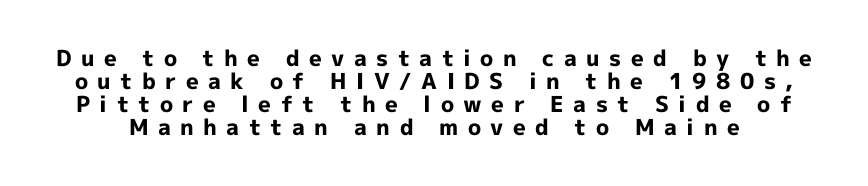
Q: Is the text bold? A: Yes.
Q: Is the text italic (slanted)? A: No, it is upright.
Q: Is the text underlined? A: No.
Q: Is the spacing between letters normal or unusually wide? A: Unusually wide.
Q: Is the spacing between lines tight, normal or loose? A: Tight.
